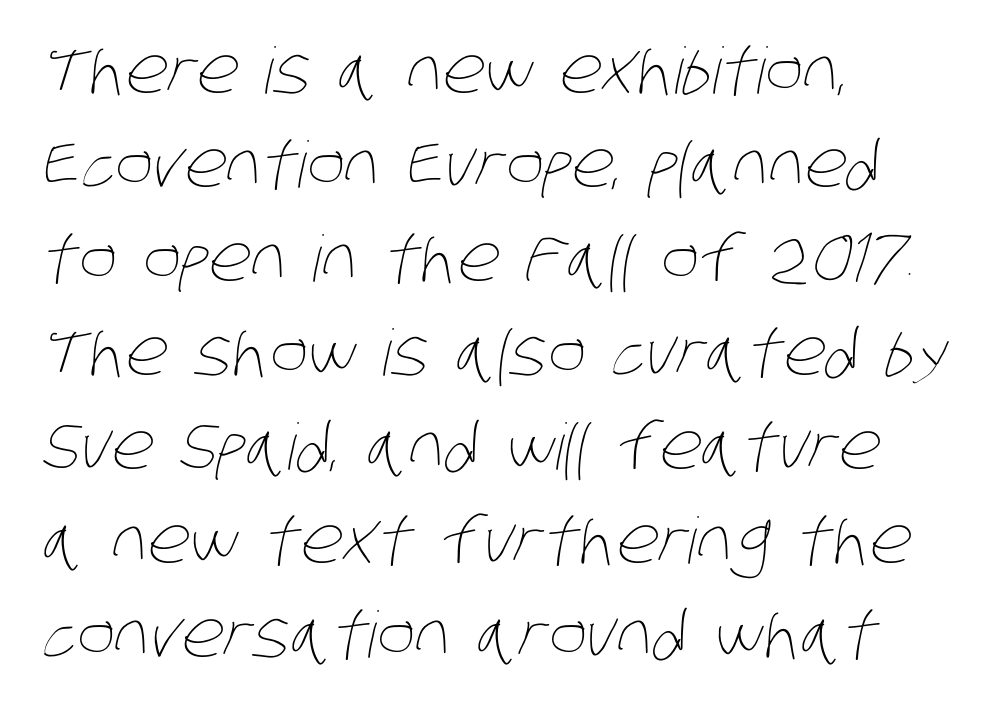
Q: Is the text bold? A: No.
Q: Is the text underlined? A: No.
Q: How is the paragraph aligned? A: Left-aligned.
Q: Is the spacing between letters normal or unusually wide? A: Normal.
Q: Is the spacing between lines tight, normal or loose? A: Normal.
Q: Width (condensed, normal, or wide)? A: Condensed.
Q: Stroke contrast? A: Low.
Q: x-height? A: Large.
Q: Monospaced? A: No.
